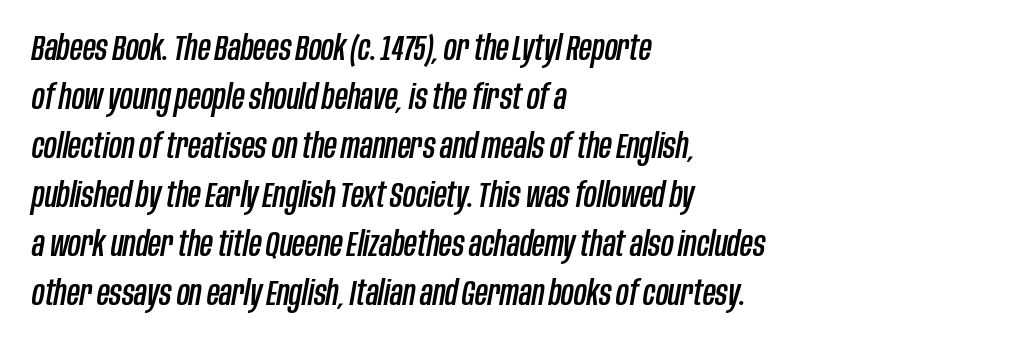
The image shows 35 px condensed type, italic (leaning right); set left-aligned, normal line spacing (1.4x), normal letter spacing, not underlined; low stroke contrast and a large x-height.
